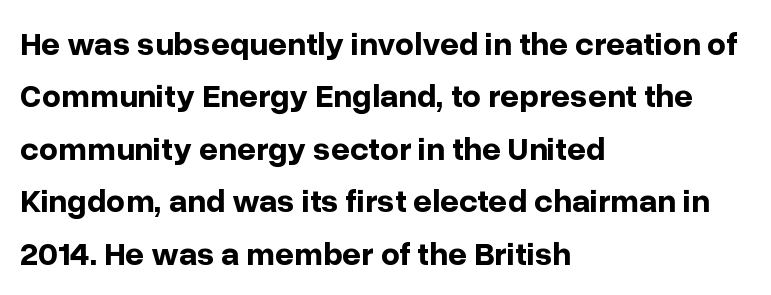
The image shows 33 px bold sans-serif type, upright; set left-aligned, normal line spacing (1.59x), normal letter spacing, not underlined; low stroke contrast and a medium x-height.
